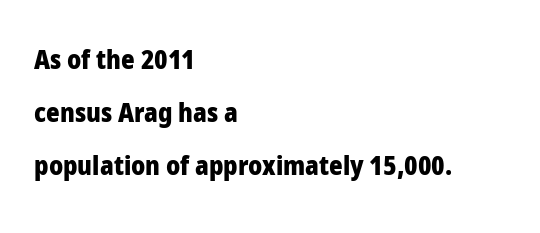
{"italic": "no", "bold": "yes", "underline": "no", "align": "left", "line_spacing": "loose", "line_spacing_ratio": 2.04, "letter_spacing": "normal", "letter_spacing_em": 0.0, "glyph_px": 26}
